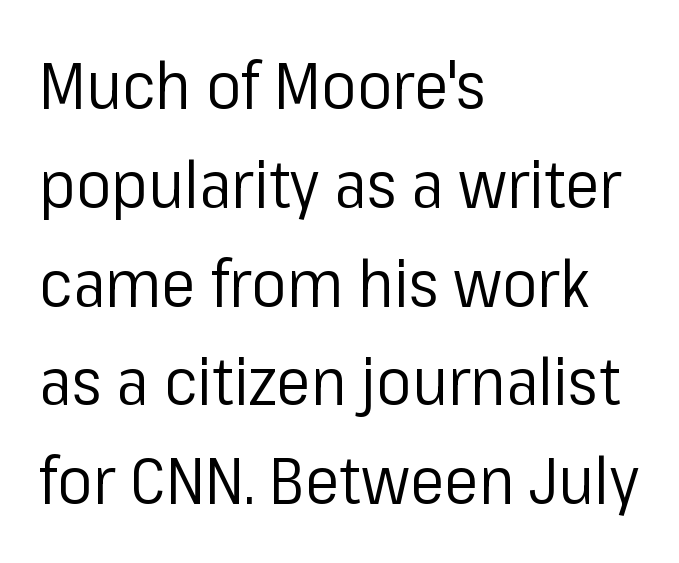
The image shows 65 px regular-weight sans-serif type, upright; set left-aligned, normal line spacing (1.52x), normal letter spacing, not underlined; low stroke contrast and a medium x-height.
